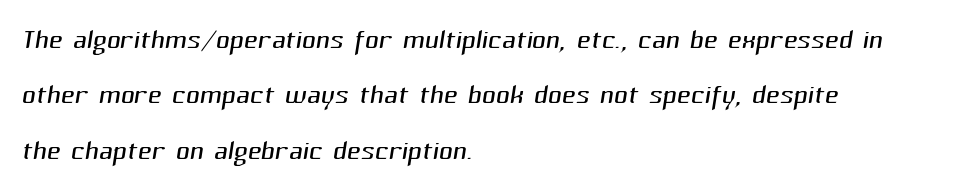
{"serif": "no", "bold": "no", "weight": "light", "width": "normal", "stroke_contrast": "medium", "x_height": "medium", "monospaced": "no", "underline": "no", "align": "left", "line_spacing": "normal", "line_spacing_ratio": 1.46, "letter_spacing": "normal", "letter_spacing_em": 0.0, "glyph_px": 38}
